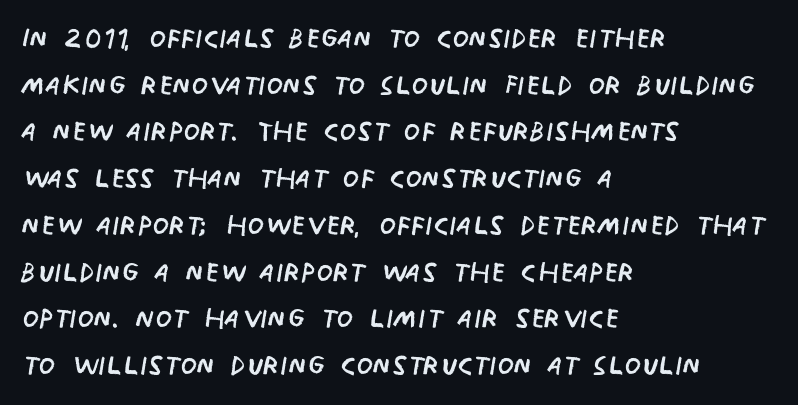
The image shows 38 px regular-weight, condensed sans-serif type; set left-aligned, line spacing 1.23x, normal letter spacing, not underlined; low stroke contrast and a large x-height.
